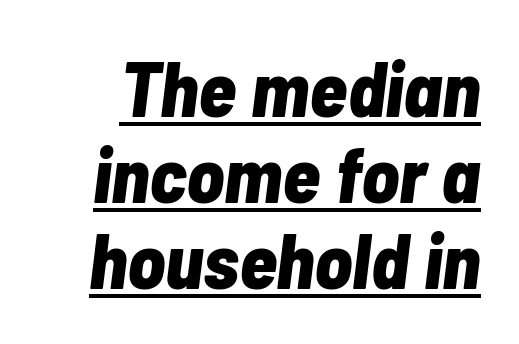
Letter spacing: default. The glyphs look as if they've been sheared to an angle. This sample has the flowing, uneven cadence of proportional lettering. Strong, thick strokes mark this as bold type.
